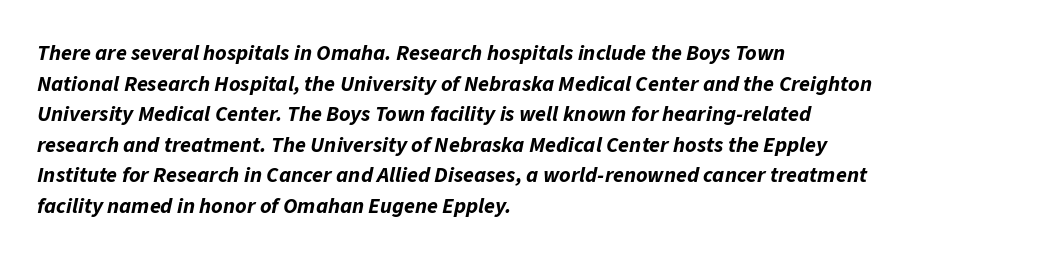
Q: Is the text bold? A: Yes.
Q: Is the text italic (slanted)? A: Yes, it leans right by about 11 degrees.
Q: Is the text underlined? A: No.
Q: How is the paragraph aligned? A: Left-aligned.
Q: Is the spacing between letters normal or unusually wide? A: Normal.
Q: Is the spacing between lines tight, normal or loose? A: Normal.
